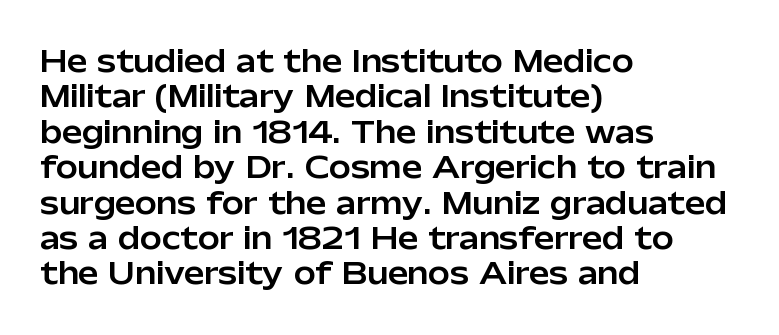
Horizontally, the lines are justified to the leading edge only. This sample uses plain, unmodified letter spacing. The text was rendered using a sans face with plain stroke endings. A typesetter would call this proportional, since set widths differ per character.
